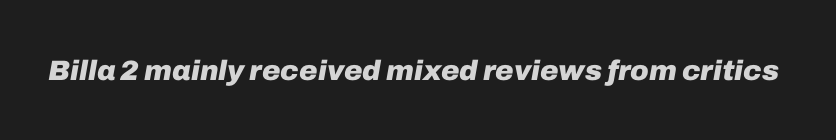
Q: Is the text bold? A: Yes.
Q: Is the text italic (slanted)? A: Yes, it leans right by about 10 degrees.
Q: Is the text underlined? A: No.
Q: Is the spacing between letters normal or unusually wide? A: Normal.
Q: Width (condensed, normal, or wide)? A: Normal.
Q: Stroke contrast? A: Low.
Q: x-height? A: Medium.
Q: Monospaced? A: No.
